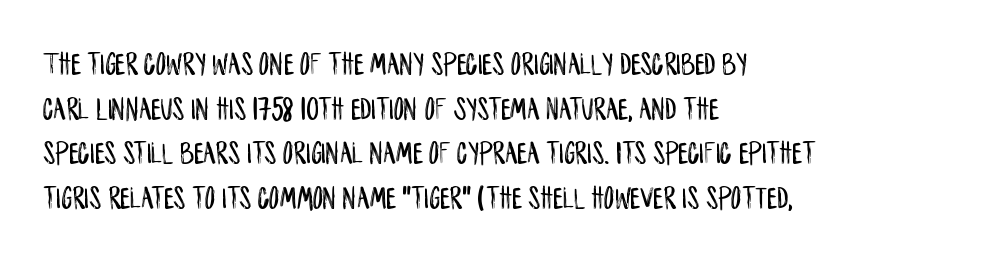
The image shows 33 px condensed sans-serif type, upright; set left-aligned, normal line spacing (1.35x), normal letter spacing, not underlined; low stroke contrast and a large x-height.
